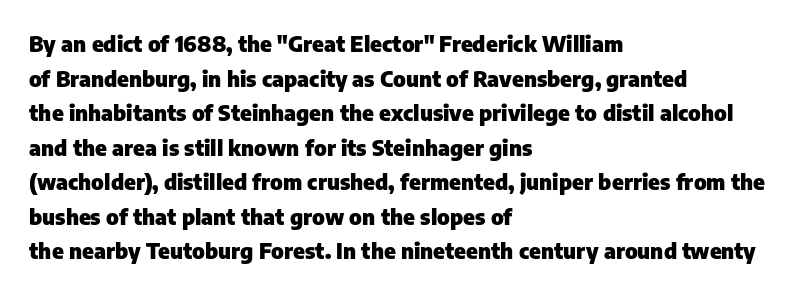
This sample uses an upright cut, with every glyph sitting square on the baseline. Whoever set this chose a conventional vertical rhythm. Students, note that the glyphs here touch the page at normal intervals. Strokes here are thick enough to call this a true bold.
